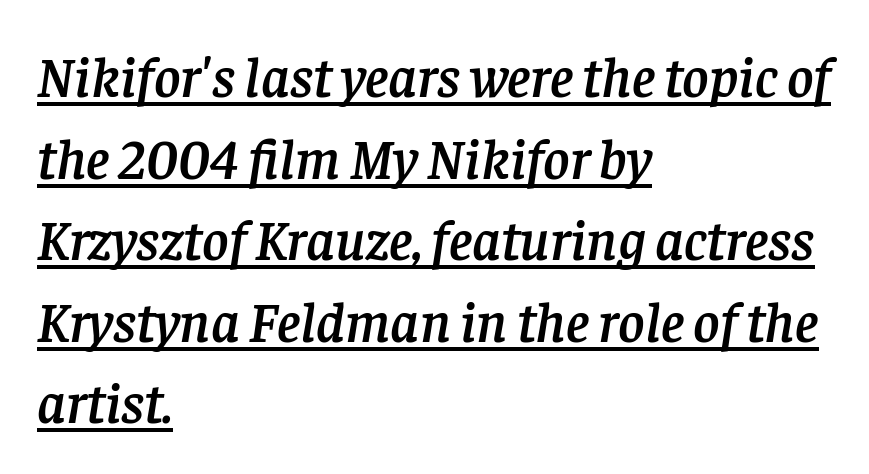
Looks like regular typesetting: each glyph gets only the width it needs. Underline: present. The rag falls on the right side of this text block. If you measured baseline to baseline, you'd find a middling distance. Is this a sans? No — the strokes have serifs.
